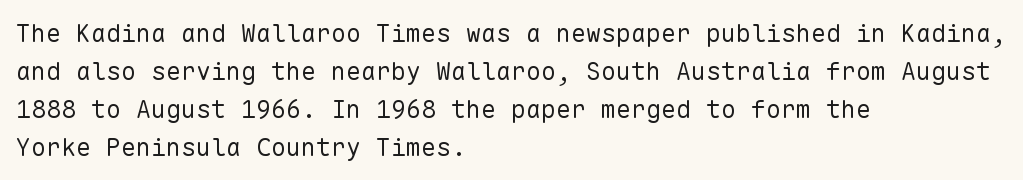
The font's upright variant was chosen for this text. The specimen omits any rule beneath the text block's lines. All the whitespace from short lines collects on the right. Tracking here is standard; glyphs follow each other at the usual distance.
